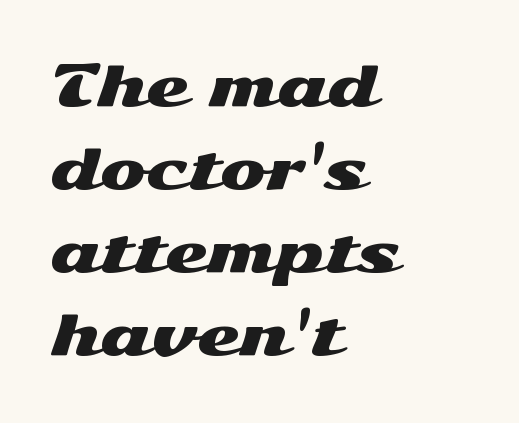
Q: Is the text italic (slanted)? A: Yes.
Q: Is the typeface a serif or a sans-serif typeface? A: Sans-serif.
Q: Is the text underlined? A: No.
Q: How is the paragraph aligned? A: Left-aligned.
Q: Is the spacing between letters normal or unusually wide? A: Normal.
Q: Is the spacing between lines tight, normal or loose? A: Normal.
Q: Width (condensed, normal, or wide)? A: Wide.
Q: Stroke contrast? A: Medium.
Q: x-height? A: Medium.
Q: Monospaced? A: No.
